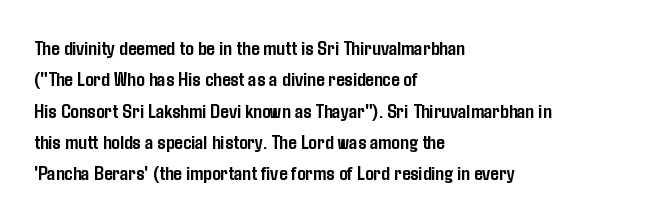
The image shows 21 px bold type, upright; set left-aligned, normal line spacing (1.49x), normal letter spacing, not underlined.
